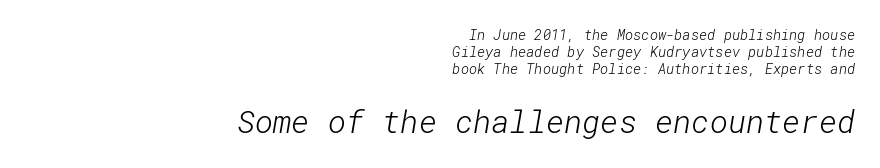
{"serif": "no", "bold": "no", "weight": "light", "width": "normal", "stroke_contrast": "low", "x_height": "medium", "underline": "no", "align": "right", "line_spacing_ratio": 1.2, "letter_spacing": "normal", "letter_spacing_em": 0.0, "larger_block": "second", "size_ratio": 2.21, "glyph_px": 31}
